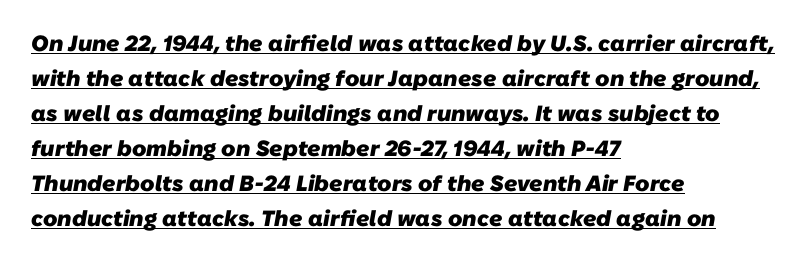
{"bold": "yes", "underline": "yes", "align": "left", "line_spacing": "normal", "line_spacing_ratio": 1.59, "letter_spacing": "normal", "letter_spacing_em": 0.0, "glyph_px": 22}
